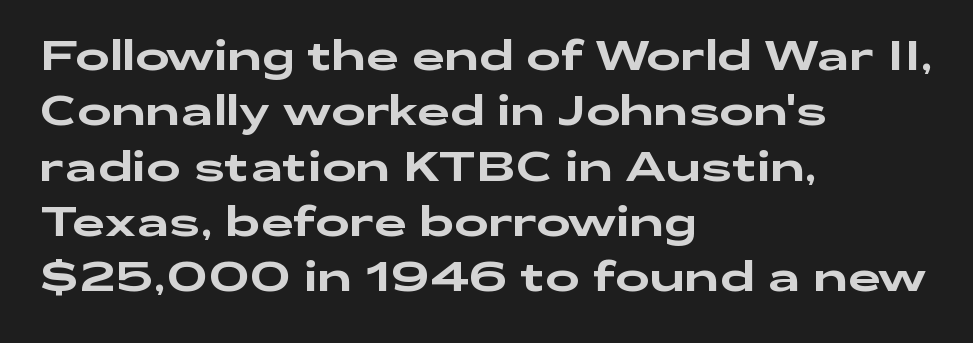
{"serif": "no", "italic": "no", "width": "wide", "stroke_contrast": "low", "x_height": "medium", "monospaced": "no", "underline": "no", "align": "left", "line_spacing": "normal", "line_spacing_ratio": 1.35, "letter_spacing": "normal", "letter_spacing_em": 0.0, "glyph_px": 41}
